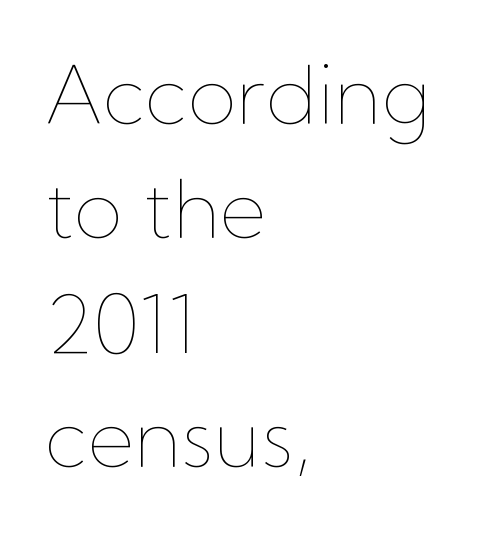
{"italic": "no", "bold": "no", "weight": "thin", "width": "normal", "stroke_contrast": "low", "x_height": "medium", "monospaced": "no", "underline": "no", "align": "left", "line_spacing": "normal", "line_spacing_ratio": 1.43, "letter_spacing": "normal", "letter_spacing_em": 0.0, "glyph_px": 80}
